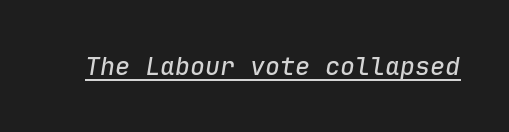
{"italic": "yes", "lean": "right", "slant_degrees": 9, "underline": "yes", "letter_spacing": "normal", "letter_spacing_em": 0.0, "glyph_px": 25}
